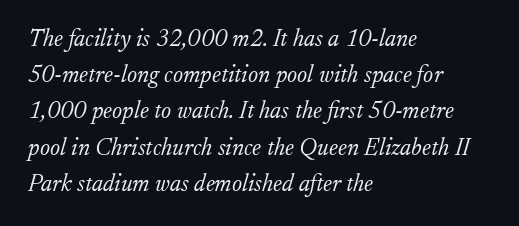
{"italic": "yes", "lean": "right", "slant_degrees": 17, "bold": "no", "underline": "no", "align": "left", "line_spacing": "normal", "line_spacing_ratio": 1.51, "letter_spacing": "normal", "letter_spacing_em": 0.0, "glyph_px": 24}
